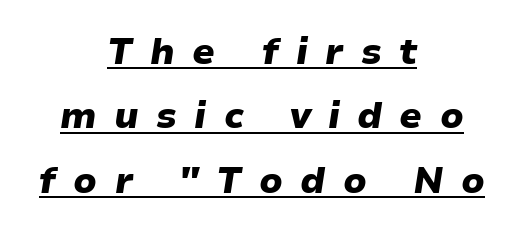
{"italic": "yes", "lean": "right", "slant_degrees": 9, "bold": "yes", "weight": "heavy", "width": "wide", "stroke_contrast": "low", "x_height": "medium", "monospaced": "no", "underline": "yes", "align": "center", "line_spacing_ratio": 1.79, "letter_spacing": "wide", "letter_spacing_em": 0.48, "glyph_px": 36}
